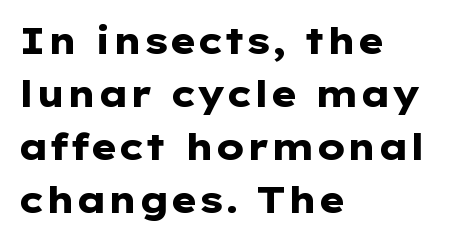
Q: Is the text bold? A: Yes.
Q: Is the text italic (slanted)? A: No, it is upright.
Q: Is the typeface a serif or a sans-serif typeface? A: Sans-serif.
Q: Is the text underlined? A: No.
Q: How is the paragraph aligned? A: Left-aligned.
Q: Is the spacing between letters normal or unusually wide? A: Normal.
Q: Is the spacing between lines tight, normal or loose? A: Normal.
Q: Width (condensed, normal, or wide)? A: Wide.
Q: Stroke contrast? A: Low.
Q: x-height? A: Medium.
Q: Monospaced? A: No.
